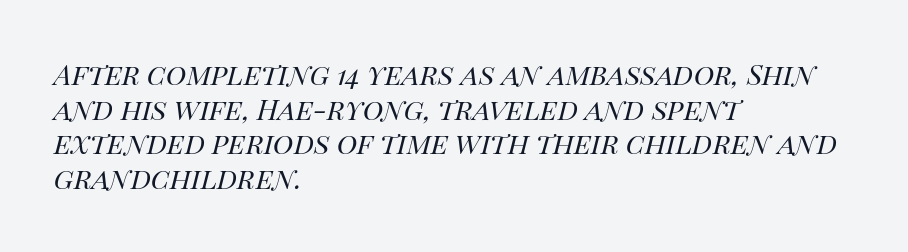
Q: Is the text bold? A: No.
Q: Is the text italic (slanted)? A: Yes, it leans right by about 14 degrees.
Q: Is the text underlined? A: No.
Q: How is the paragraph aligned? A: Left-aligned.
Q: Is the spacing between letters normal or unusually wide? A: Normal.
Q: Width (condensed, normal, or wide)? A: Normal.
Q: Stroke contrast? A: High.
Q: x-height? A: Large.
Q: Monospaced? A: No.
